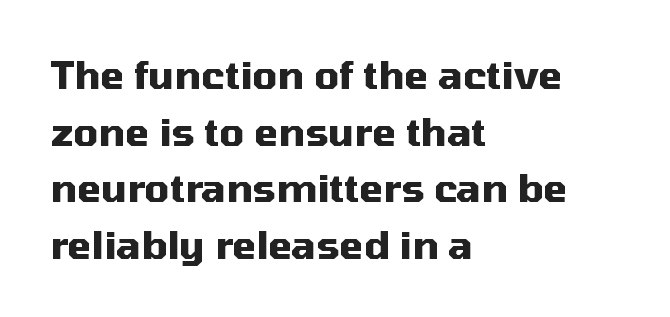
The image shows 39 px heavy sans-serif type, upright; set left-aligned, normal line spacing (1.45x), normal letter spacing, not underlined; medium stroke contrast and a medium x-height.
